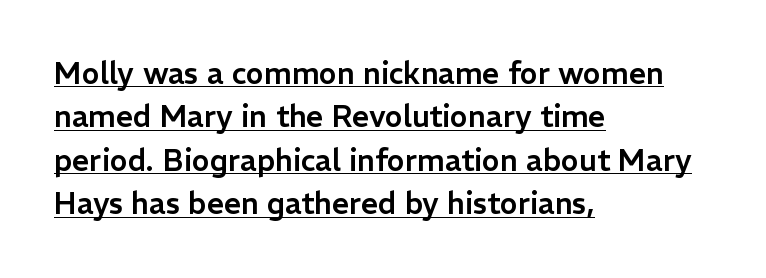
{"serif": "no", "italic": "no", "width": "normal", "stroke_contrast": "low", "x_height": "medium", "monospaced": "no", "underline": "yes", "align": "left", "line_spacing": "normal", "line_spacing_ratio": 1.45, "letter_spacing": "normal", "letter_spacing_em": 0.0, "glyph_px": 30}
